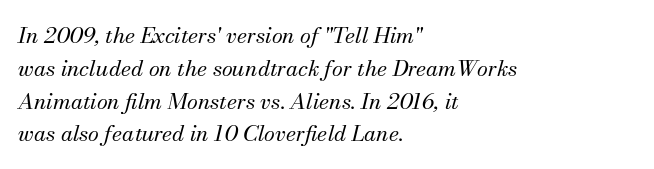
The image shows 22 px text type, italic (leaning right); set left-aligned, normal line spacing (1.49x), normal letter spacing, not underlined.
